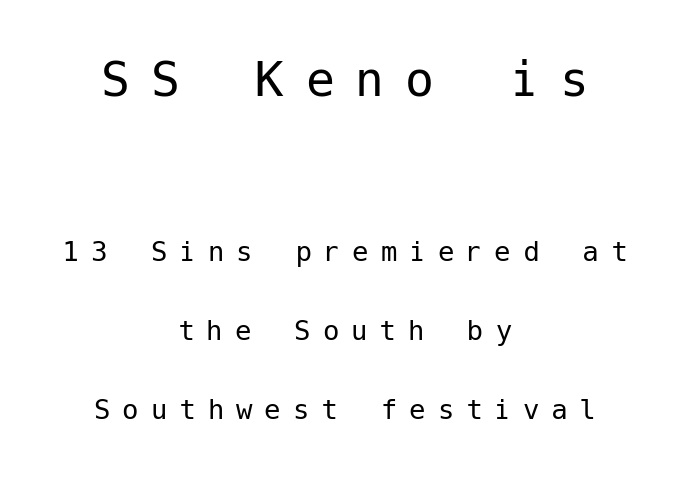
The image shows 58 px regular-weight sans-serif type, upright; set centered, loose line spacing (2.38x), unusually wide letter spacing (+0.36 em), not underlined; the first (top) block is 1.76x larger; low stroke contrast and a medium x-height.
